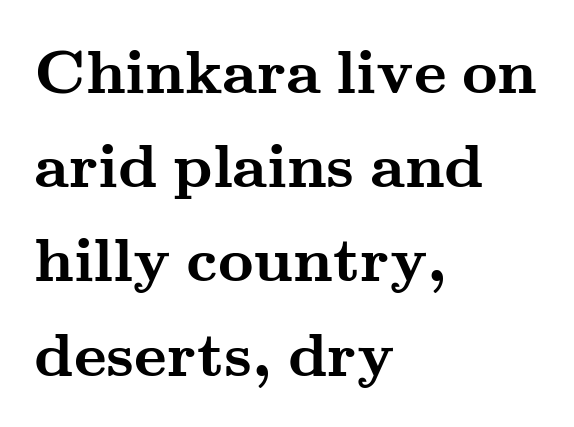
{"serif": "yes", "italic": "no", "bold": "yes", "weight": "semibold", "width": "wide", "stroke_contrast": "medium", "x_height": "small", "monospaced": "no", "underline": "no", "align": "left", "line_spacing": "normal", "line_spacing_ratio": 1.52, "letter_spacing": "normal", "letter_spacing_em": 0.0, "glyph_px": 62}
